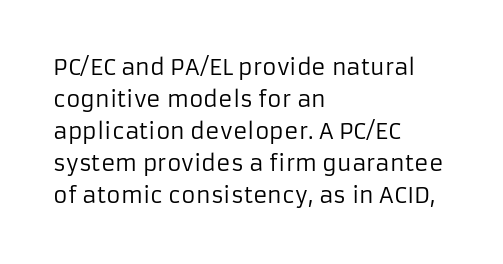
The image shows 22 px text type, upright; set left-aligned, normal line spacing (1.46x), normal letter spacing, not underlined.
